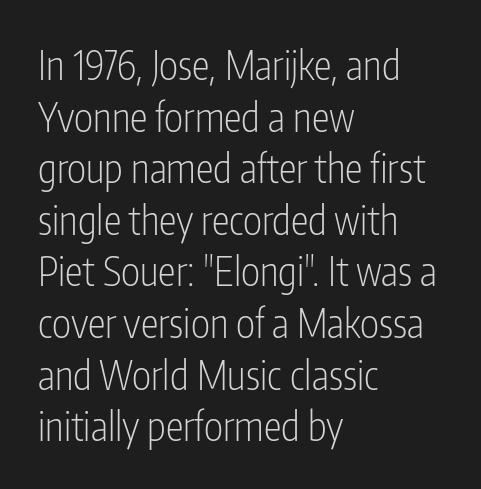
{"serif": "no", "italic": "no", "bold": "no", "weight": "light", "width": "condensed", "stroke_contrast": "low", "x_height": "medium", "monospaced": "no", "underline": "no", "align": "left", "line_spacing": "normal", "line_spacing_ratio": 1.29, "letter_spacing": "normal", "letter_spacing_em": 0.0, "glyph_px": 40}
